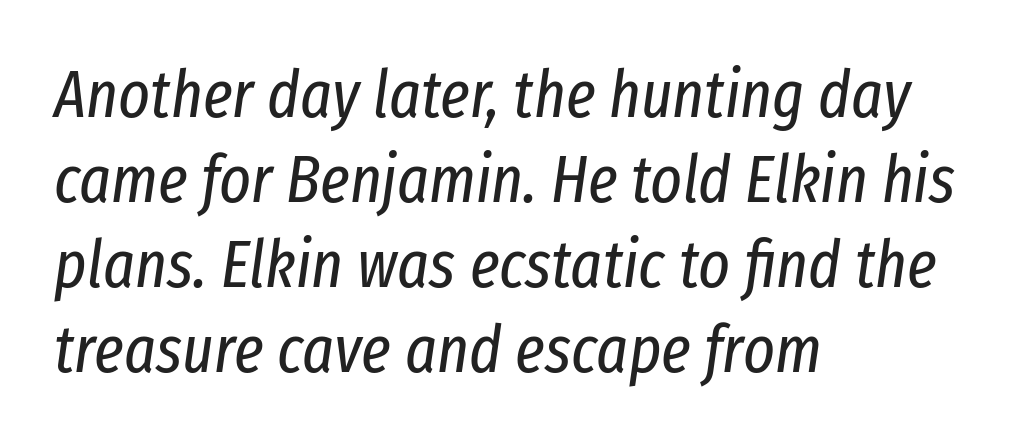
Q: Is the text bold? A: No.
Q: Is the text italic (slanted)? A: Yes, it leans right by about 8 degrees.
Q: Is the text underlined? A: No.
Q: How is the paragraph aligned? A: Left-aligned.
Q: Is the spacing between letters normal or unusually wide? A: Normal.
Q: Is the spacing between lines tight, normal or loose? A: Normal.
Q: Width (condensed, normal, or wide)? A: Condensed.
Q: Stroke contrast? A: Low.
Q: x-height? A: Medium.
Q: Monospaced? A: No.
